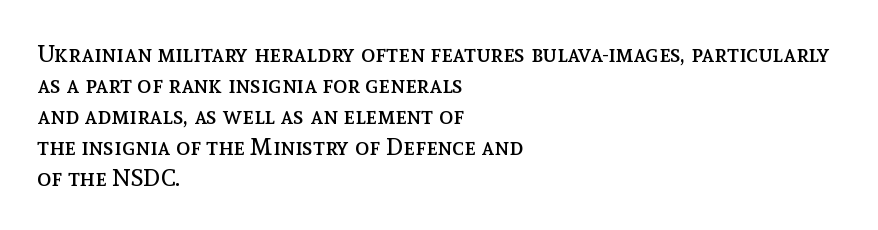
The image shows 24 px text type, upright; set left-aligned, normal line spacing (1.29x), normal letter spacing, not underlined.
